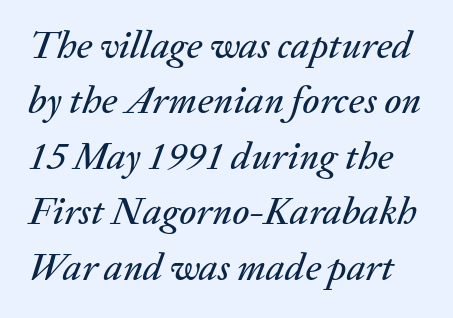
The image shows 39 px text type, italic (leaning right); set normal line spacing (1.42x), normal letter spacing, not underlined; medium stroke contrast and a medium x-height.
